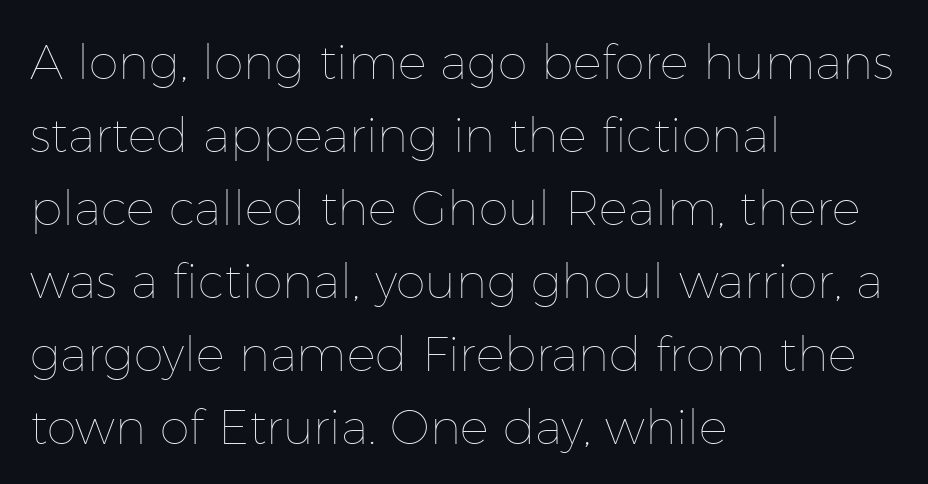
{"italic": "no", "bold": "no", "weight": "thin", "width": "normal", "stroke_contrast": "low", "x_height": "medium", "monospaced": "no", "underline": "no", "align": "left", "line_spacing": "normal", "line_spacing_ratio": 1.52, "letter_spacing": "normal", "letter_spacing_em": 0.0, "glyph_px": 48}
